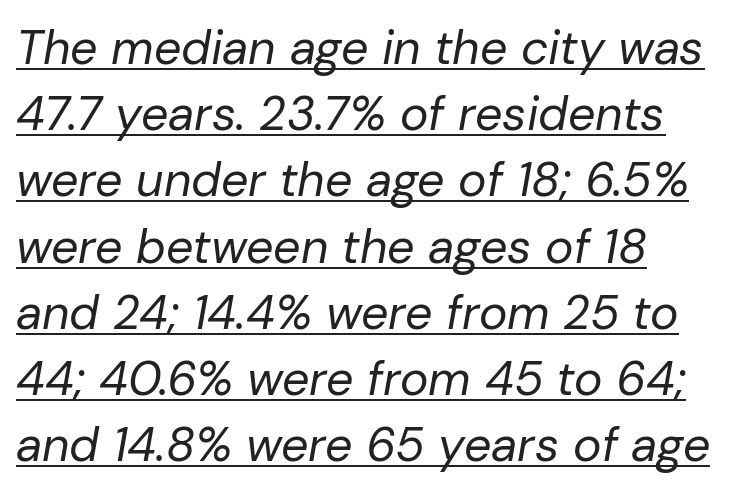
It's the slanting kind of type. Ink coverage per letter is moderate at most. Evenly set lines give the paragraph a standard silhouette. Descenders here cross a horizontal rule under the line. Line starts are locked; line ends wander. Think of a printed novel: that variable character pitch is what you see here.
